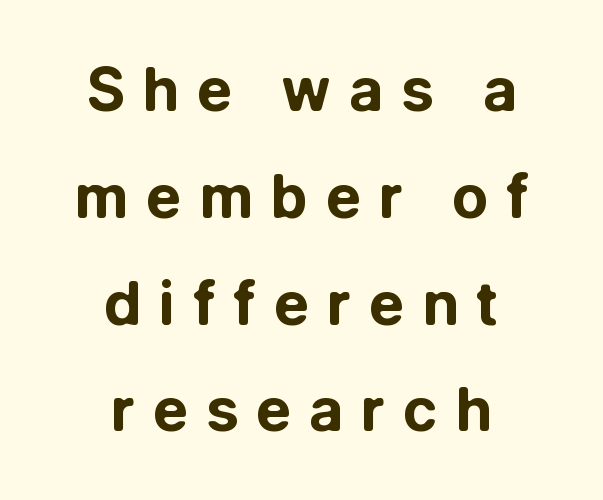
Q: Is the text bold? A: Yes.
Q: Is the text italic (slanted)? A: No, it is upright.
Q: Is the typeface a serif or a sans-serif typeface? A: Sans-serif.
Q: Is the text underlined? A: No.
Q: How is the paragraph aligned? A: Centered.
Q: Is the spacing between letters normal or unusually wide? A: Unusually wide.
Q: Width (condensed, normal, or wide)? A: Normal.
Q: Stroke contrast? A: Low.
Q: x-height? A: Medium.
Q: Monospaced? A: No.
